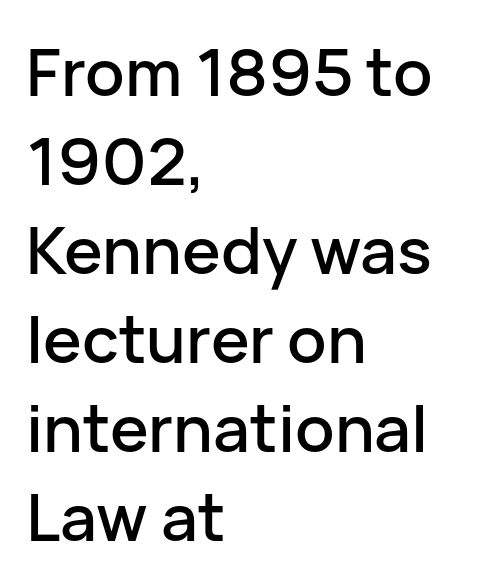
Q: Is the text italic (slanted)? A: No, it is upright.
Q: Is the typeface a serif or a sans-serif typeface? A: Sans-serif.
Q: Is the text underlined? A: No.
Q: How is the paragraph aligned? A: Left-aligned.
Q: Is the spacing between letters normal or unusually wide? A: Normal.
Q: Is the spacing between lines tight, normal or loose? A: Normal.
Q: Width (condensed, normal, or wide)? A: Normal.
Q: Stroke contrast? A: Low.
Q: x-height? A: Medium.
Q: Monospaced? A: No.
